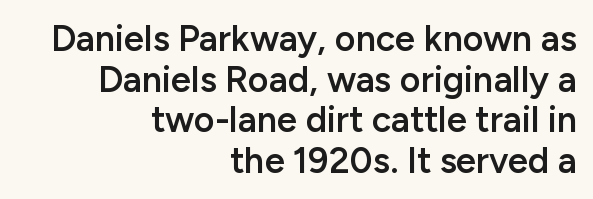
{"serif": "no", "italic": "no", "bold": "semi", "weight": "semibold", "width": "normal", "stroke_contrast": "low", "x_height": "medium", "monospaced": "no", "underline": "no", "align": "right", "line_spacing": "tight", "line_spacing_ratio": 1.13, "letter_spacing": "normal", "letter_spacing_em": 0.0, "glyph_px": 36}
